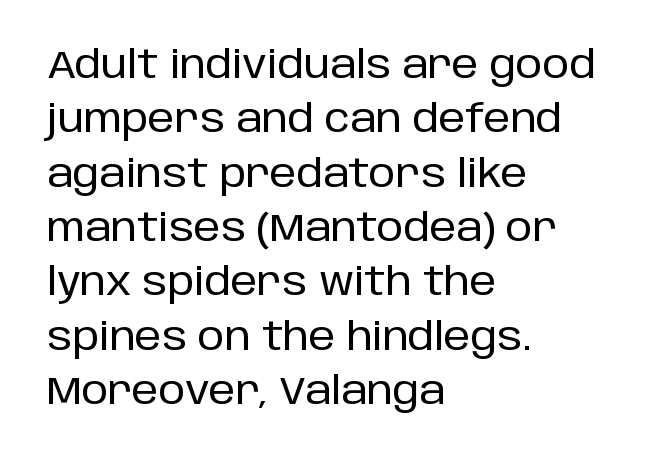
The image shows 38 px sans-serif type, upright; set left-aligned, normal line spacing (1.43x), normal letter spacing, not underlined; low stroke contrast and a large x-height.
